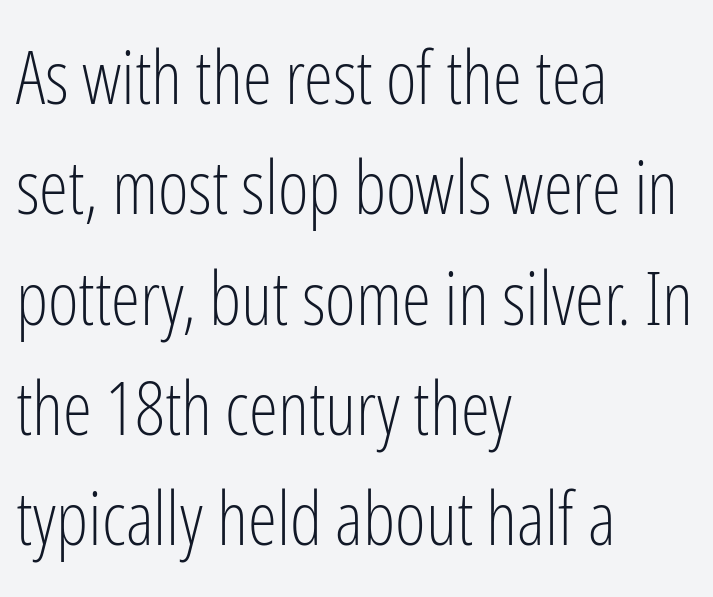
The image shows 74 px light, condensed sans-serif type, upright; set left-aligned, normal line spacing (1.49x), normal letter spacing, not underlined; low stroke contrast and a medium x-height.
